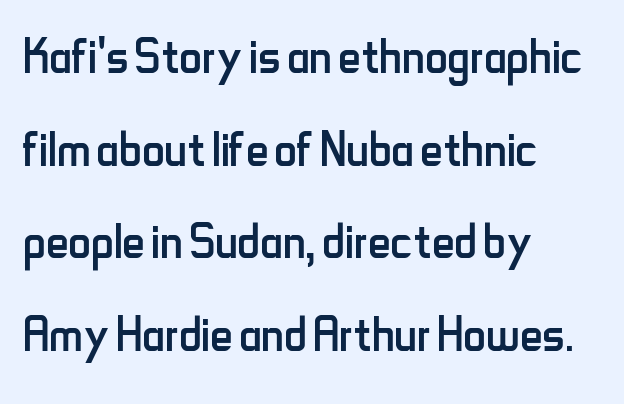
The image shows 63 px regular-weight, condensed sans-serif type, upright; set left-aligned, normal line spacing (1.47x), normal letter spacing, not underlined; low stroke contrast and a small x-height.
